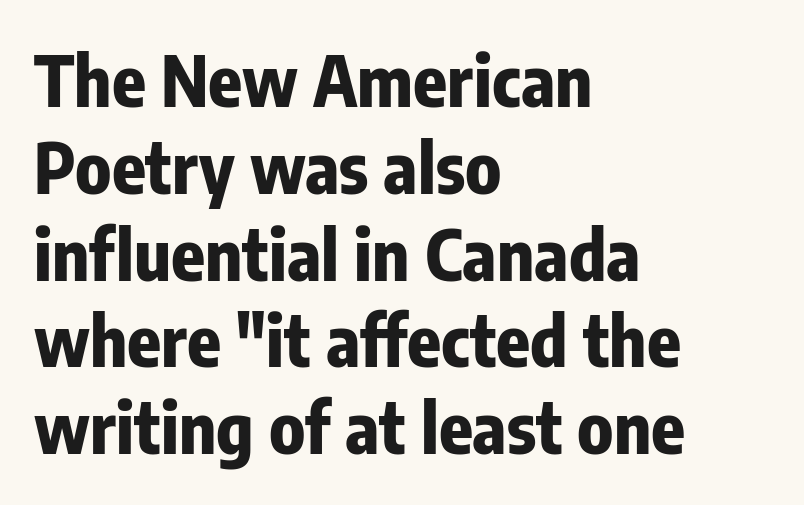
Q: Is the text bold? A: Yes.
Q: Is the text italic (slanted)? A: No, it is upright.
Q: Is the typeface a serif or a sans-serif typeface? A: Sans-serif.
Q: Is the text underlined? A: No.
Q: How is the paragraph aligned? A: Left-aligned.
Q: Is the spacing between letters normal or unusually wide? A: Normal.
Q: Width (condensed, normal, or wide)? A: Condensed.
Q: Stroke contrast? A: Low.
Q: x-height? A: Medium.
Q: Monospaced? A: No.
